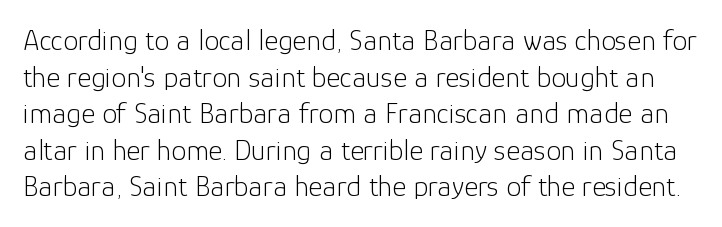
The image shows 30 px light sans-serif type, upright; set line spacing 1.22x, normal letter spacing, not underlined; low stroke contrast and a medium x-height.
